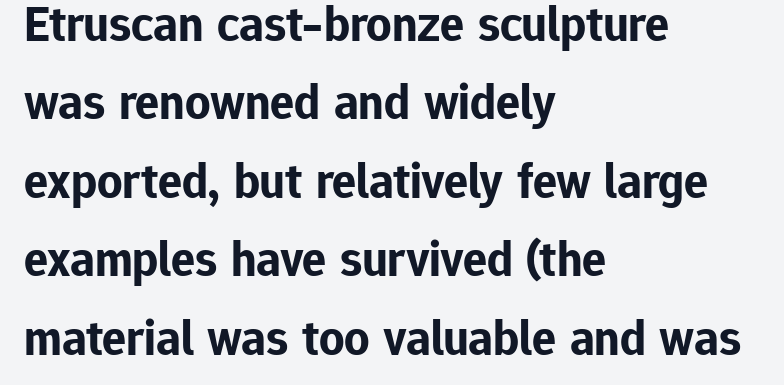
Q: Is the text bold? A: Yes.
Q: Is the text italic (slanted)? A: No, it is upright.
Q: Is the typeface a serif or a sans-serif typeface? A: Sans-serif.
Q: Is the text underlined? A: No.
Q: How is the paragraph aligned? A: Left-aligned.
Q: Is the spacing between letters normal or unusually wide? A: Normal.
Q: Is the spacing between lines tight, normal or loose? A: Normal.
Q: Width (condensed, normal, or wide)? A: Normal.
Q: Stroke contrast? A: Low.
Q: x-height? A: Medium.
Q: Monospaced? A: No.
